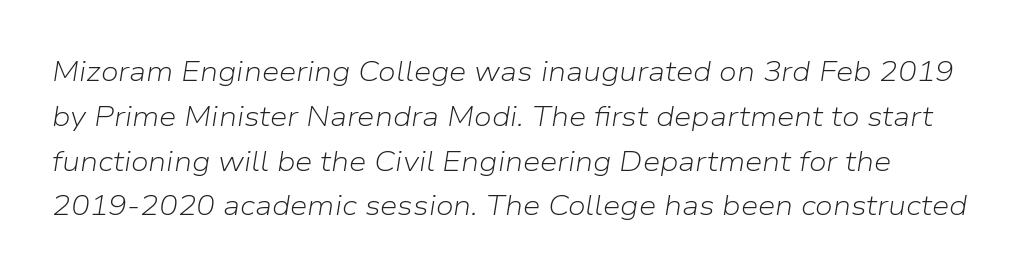
{"italic": "yes", "lean": "right", "slant_degrees": 9, "bold": "no", "weight": "light", "width": "normal", "stroke_contrast": "low", "x_height": "medium", "monospaced": "no", "underline": "no", "line_spacing": "normal", "line_spacing_ratio": 1.6, "letter_spacing": "normal", "letter_spacing_em": 0.0, "glyph_px": 28}
